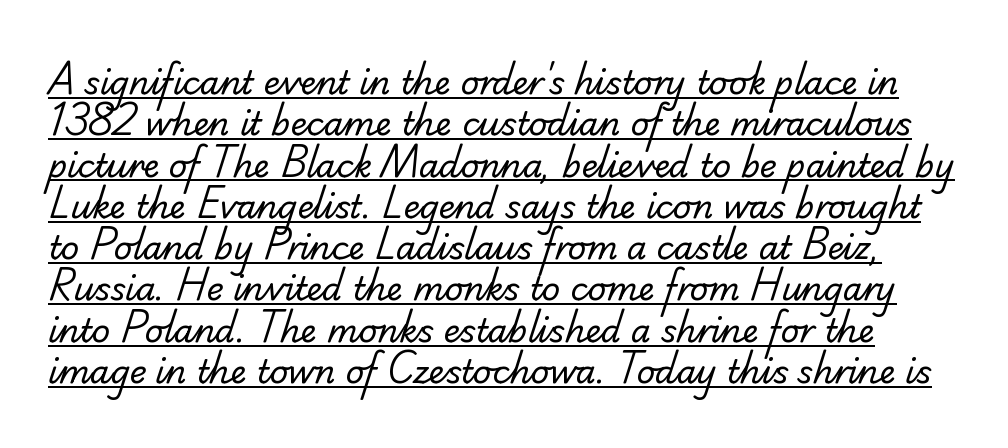
Q: Is the text bold? A: No.
Q: Is the typeface a serif or a sans-serif typeface? A: Serif.
Q: Is the text underlined? A: Yes.
Q: Is the spacing between letters normal or unusually wide? A: Normal.
Q: Is the spacing between lines tight, normal or loose? A: Normal.
Q: Width (condensed, normal, or wide)? A: Normal.
Q: Stroke contrast? A: Low.
Q: x-height? A: Small.
Q: Monospaced? A: No.
